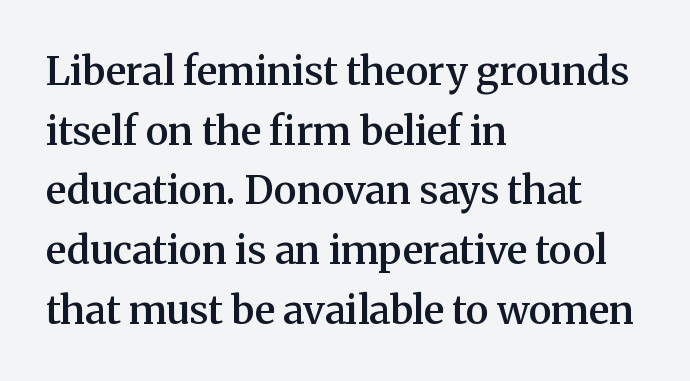
{"serif": "yes", "italic": "no", "bold": "semi", "weight": "semibold", "width": "normal", "stroke_contrast": "medium", "x_height": "medium", "monospaced": "no", "underline": "no", "align": "left", "line_spacing": "normal", "line_spacing_ratio": 1.53, "letter_spacing": "normal", "letter_spacing_em": 0.0, "glyph_px": 39}
